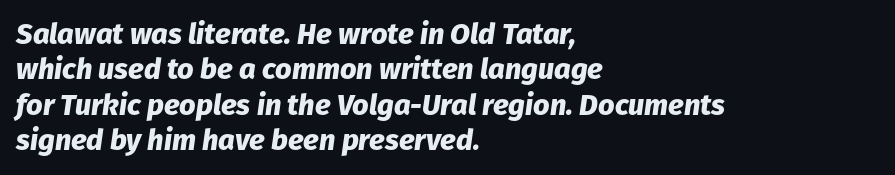
Q: Is the text bold? A: Yes.
Q: Is the text italic (slanted)? A: Yes, it leans right by about 8 degrees.
Q: Is the text underlined? A: No.
Q: How is the paragraph aligned? A: Left-aligned.
Q: Is the spacing between letters normal or unusually wide? A: Normal.
Q: Width (condensed, normal, or wide)? A: Normal.
Q: Stroke contrast? A: Low.
Q: x-height? A: Medium.
Q: Monospaced? A: No.
